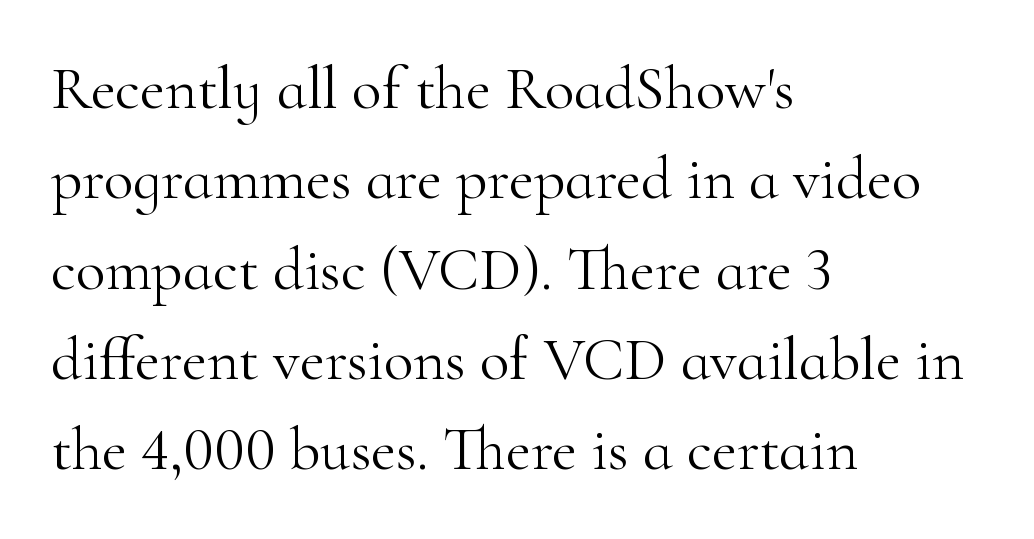
Does extra space separate the letters? No, they use regular spacing. Observe the serifs anchoring each vertical stroke in this sample. The gap between lines stays unmarked. Horizontally, the lines are justified to the leading edge only. The specimen reads as upright at a glance. The face looks like a standard text weight, possibly lighter.
